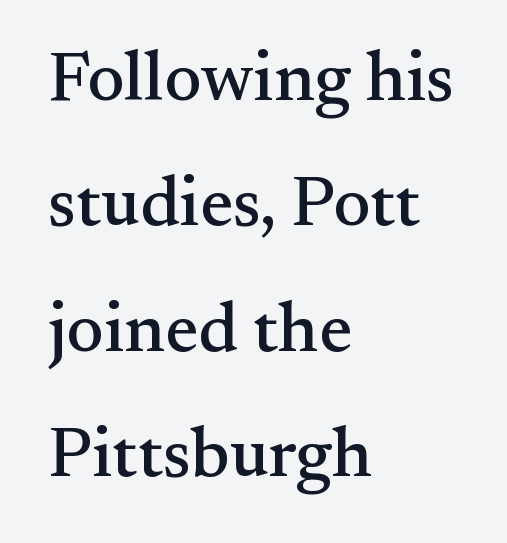
A bare baseline throughout the passage. Look at the bottom of the vertical strokes: they flare into serifs here. The lettering holds an erect, upright posture throughout. Left-aligned paragraph, ragged on the right. Varying glyph widths throughout — classic text-font behaviour. Spacing between characters is what you'd get straight out of the box.
